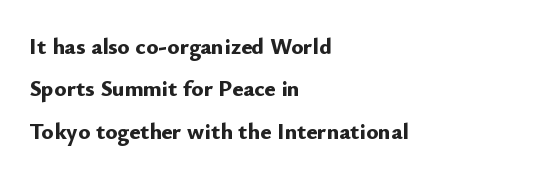
The image shows 23 px bold type, upright; set left-aligned, line spacing 1.84x, normal letter spacing, not underlined.
